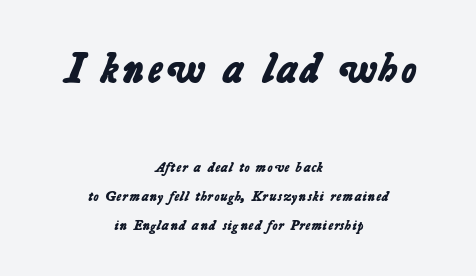
Q: Is the text bold? A: Yes.
Q: Is the typeface a serif or a sans-serif typeface? A: Sans-serif.
Q: Is the text underlined? A: No.
Q: How is the paragraph aligned? A: Centered.
Q: Is the spacing between letters normal or unusually wide? A: Normal.
Q: Is the spacing between lines tight, normal or loose? A: Loose.
Q: Which block of text is set in a larger size, the first (top) or the second (bottom)? A: The first (top) one.
Q: Width (condensed, normal, or wide)? A: Normal.
Q: Stroke contrast? A: Low.
Q: x-height? A: Medium.
Q: Monospaced? A: No.
